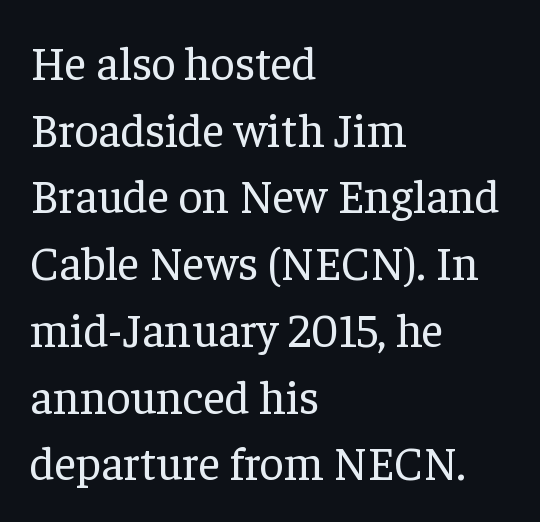
The specimen reads as upright at a glance. There is no visible air inserted between adjacent glyphs. Each stroke keeps to a modest, everyday thickness or less. Looks like regular typesetting: each glyph gets only the width it needs.
